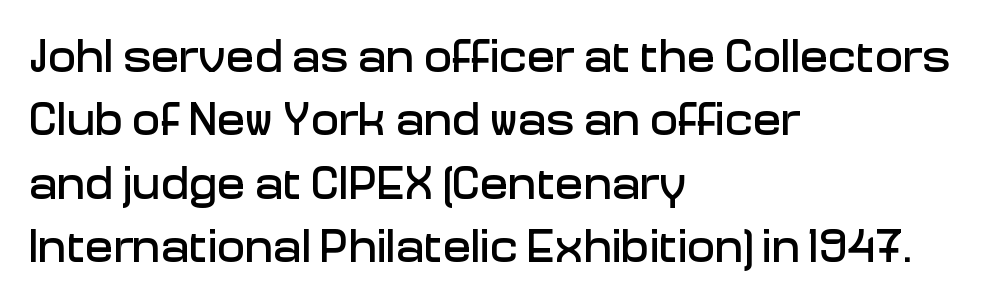
Q: Is the text italic (slanted)? A: No, it is upright.
Q: Is the typeface a serif or a sans-serif typeface? A: Sans-serif.
Q: Is the text underlined? A: No.
Q: How is the paragraph aligned? A: Left-aligned.
Q: Is the spacing between letters normal or unusually wide? A: Normal.
Q: Is the spacing between lines tight, normal or loose? A: Normal.
Q: Width (condensed, normal, or wide)? A: Normal.
Q: Stroke contrast? A: Low.
Q: x-height? A: Medium.
Q: Monospaced? A: No.
